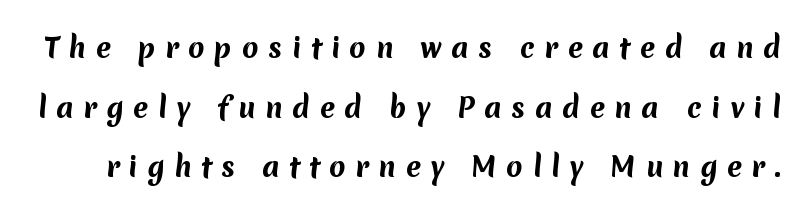
The image shows 27 px bold type; set loose line spacing (2.21x), unusually wide letter spacing (+0.35 em), not underlined.
